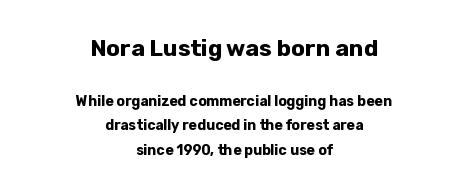
Q: Is the text bold? A: Yes.
Q: Is the text italic (slanted)? A: No, it is upright.
Q: Is the text underlined? A: No.
Q: How is the paragraph aligned? A: Centered.
Q: Is the spacing between letters normal or unusually wide? A: Normal.
Q: Which block of text is set in a larger size, the first (top) or the second (bottom)? A: The first (top) one.
